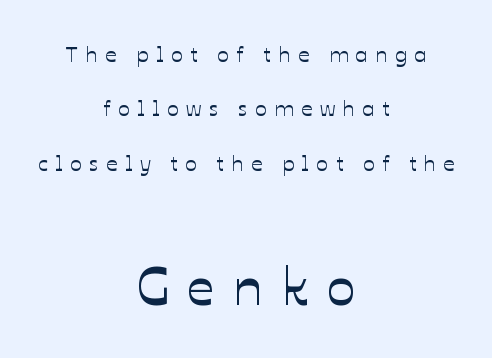
Think of a printed novel: that variable character pitch is what you see here. Each new line begins a long way beneath the previous one. Nope, not italic — everything's standing straight. This sample is center-justified, so both line endings float freely. The letterforms stand isolated, each surrounded by extra space.
